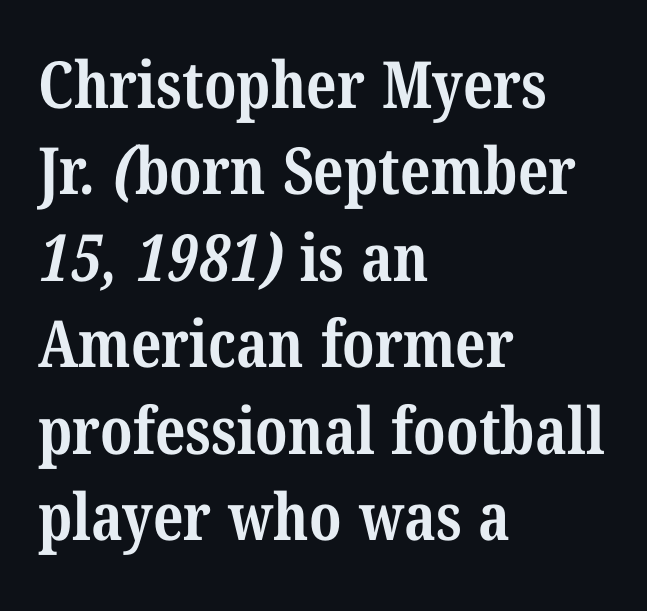
{"serif": "yes", "bold": "yes", "weight": "bold", "width": "condensed", "stroke_contrast": "medium", "x_height": "medium", "monospaced": "no", "underline": "no", "align": "left", "line_spacing": "normal", "line_spacing_ratio": 1.33, "letter_spacing": "normal", "letter_spacing_em": 0.0, "glyph_px": 65}
